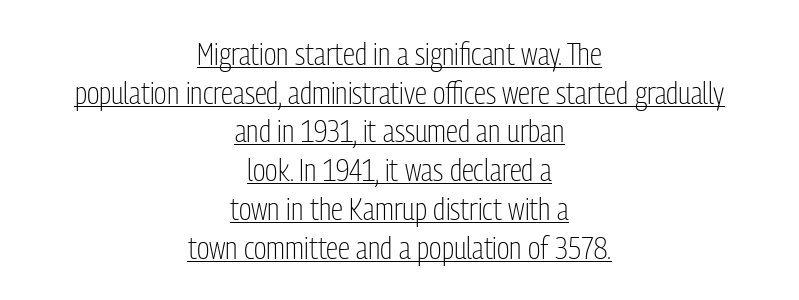
The image shows 31 px light, condensed sans-serif type, upright; set centered, normal line spacing (1.25x), normal letter spacing, underlined; low stroke contrast and a medium x-height.
